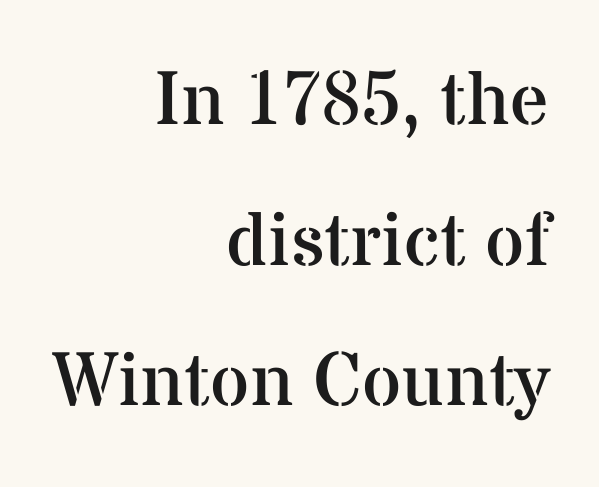
No heavy texture on the line: the type isn't bold. These lines are composed in type with serifs. Looks like regular typesetting: each glyph gets only the width it needs. The string is rendered with underlining switched off. Tracking here is standard; glyphs follow each other at the usual distance. Posture: vertical.
